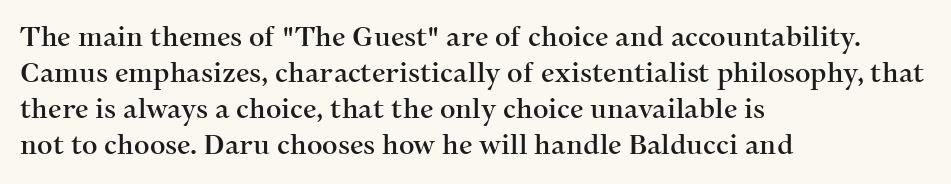
The image shows 27 px text type, upright; set left-aligned, normal line spacing (1.33x), normal letter spacing, not underlined.
